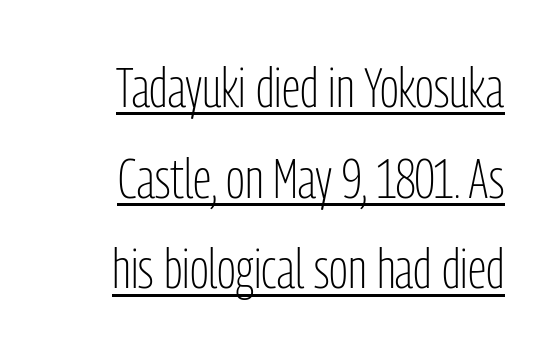
Q: Is the text bold? A: No.
Q: Is the text italic (slanted)? A: No, it is upright.
Q: Is the typeface a serif or a sans-serif typeface? A: Sans-serif.
Q: Is the text underlined? A: Yes.
Q: Is the spacing between letters normal or unusually wide? A: Normal.
Q: Is the spacing between lines tight, normal or loose? A: Normal.
Q: Width (condensed, normal, or wide)? A: Condensed.
Q: Stroke contrast? A: Low.
Q: x-height? A: Medium.
Q: Monospaced? A: No.
